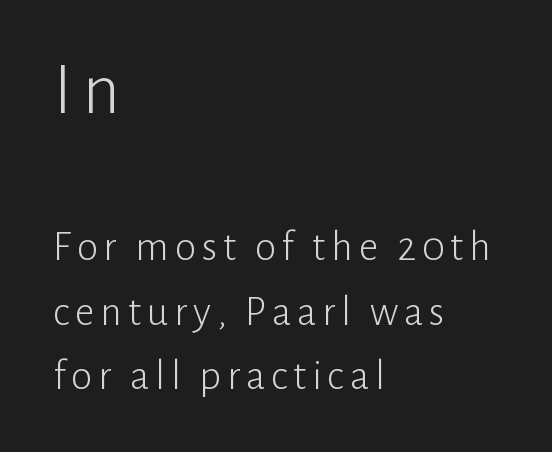
The image shows 75 px light sans-serif type, upright; set left-aligned, normal line spacing (1.5x), not underlined; the first (top) block is 1.74x larger; low stroke contrast and a medium x-height.
